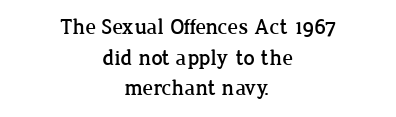
Q: Is the text italic (slanted)? A: No, it is upright.
Q: Is the text underlined? A: No.
Q: How is the paragraph aligned? A: Centered.
Q: Is the spacing between letters normal or unusually wide? A: Normal.
Q: Is the spacing between lines tight, normal or loose? A: Normal.
